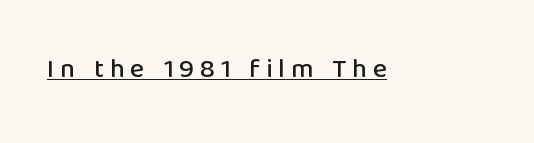
The image shows 27 px text type, upright; set unusually wide letter spacing (+0.21 em), underlined.
